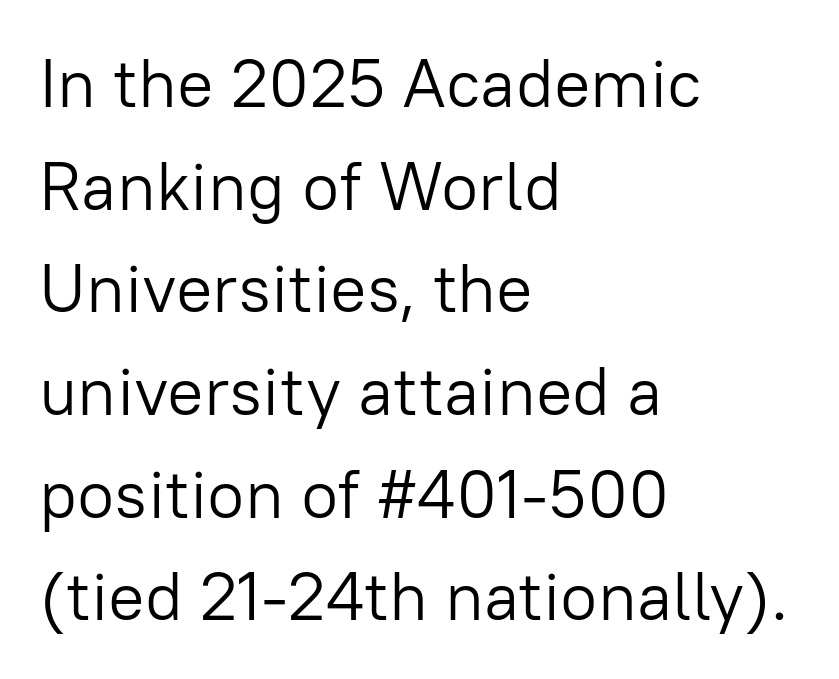
Q: Is the text bold? A: No.
Q: Is the text italic (slanted)? A: No, it is upright.
Q: Is the typeface a serif or a sans-serif typeface? A: Sans-serif.
Q: Is the text underlined? A: No.
Q: How is the paragraph aligned? A: Left-aligned.
Q: Is the spacing between letters normal or unusually wide? A: Normal.
Q: Is the spacing between lines tight, normal or loose? A: Normal.
Q: Width (condensed, normal, or wide)? A: Normal.
Q: Stroke contrast? A: Low.
Q: x-height? A: Medium.
Q: Monospaced? A: No.
